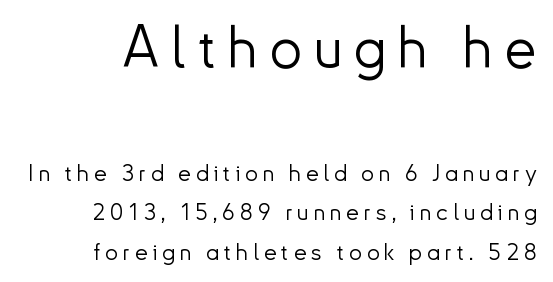
The image shows 57 px light sans-serif type, upright; set line spacing 1.72x, unusually wide letter spacing (+0.21 em), not underlined; the first (top) block is 2.48x larger; low stroke contrast and a small x-height.
